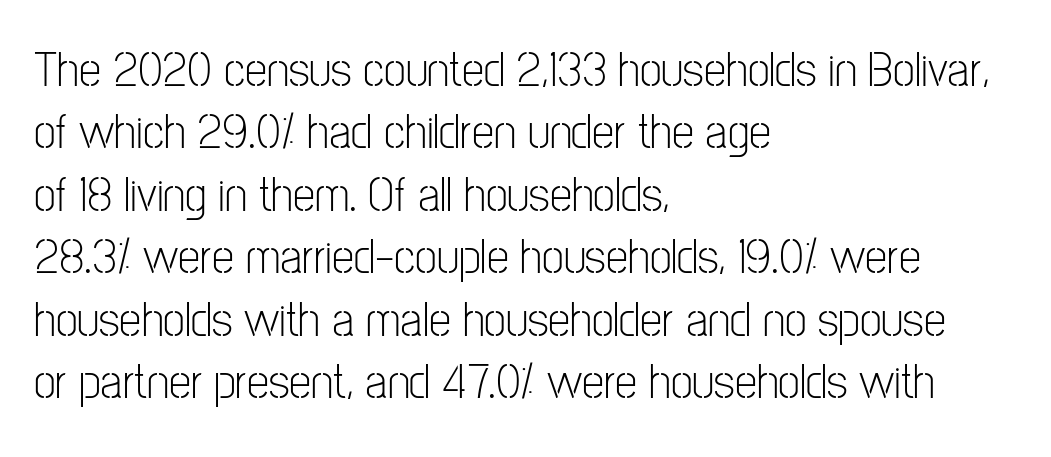
The image shows 50 px light, condensed sans-serif type, upright; set left-aligned, normal line spacing (1.25x), normal letter spacing, not underlined; low stroke contrast and a medium x-height.
